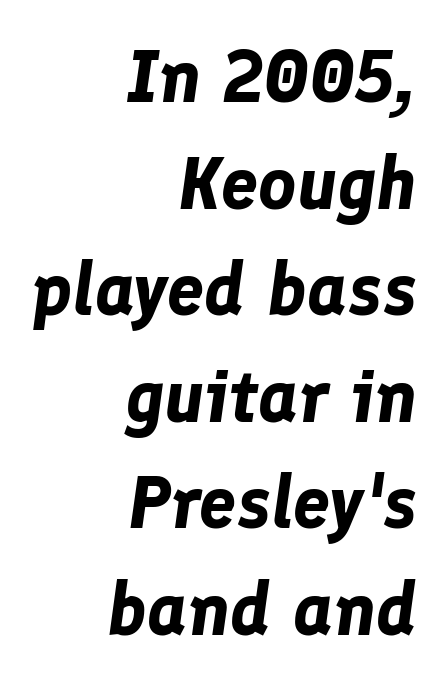
{"italic": "yes", "lean": "right", "slant_degrees": 8, "bold": "yes", "weight": "bold", "width": "normal", "stroke_contrast": "low", "x_height": "medium", "monospaced": "no", "underline": "no", "align": "right", "line_spacing": "normal", "line_spacing_ratio": 1.44, "letter_spacing": "normal", "letter_spacing_em": 0.0, "glyph_px": 74}
